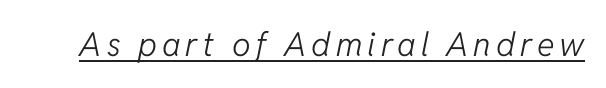
Q: Is the text bold? A: No.
Q: Is the text italic (slanted)? A: Yes, it leans right by about 11 degrees.
Q: Is the text underlined? A: Yes.
Q: Width (condensed, normal, or wide)? A: Normal.
Q: Stroke contrast? A: Low.
Q: x-height? A: Medium.
Q: Monospaced? A: No.
